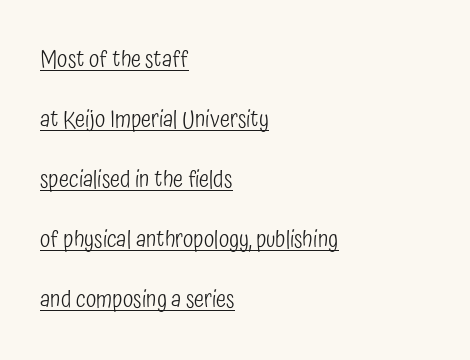
Reading down the column, the eye jumps a long way to each next line. Notice how a bar underscores the lettering throughout. The rendering keeps characters at their native spacing. Does the copy run flush right? No — it runs flush left.
